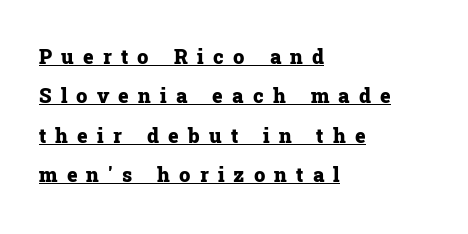
Every letter is thick-stroked: bold, no question. Vertical strokes here are truly vertical. Honestly, the underline is the first thing you notice here. The letterforms stand isolated, each surrounded by extra space. This rendering uses left alignment, leaving the right contour irregular.
